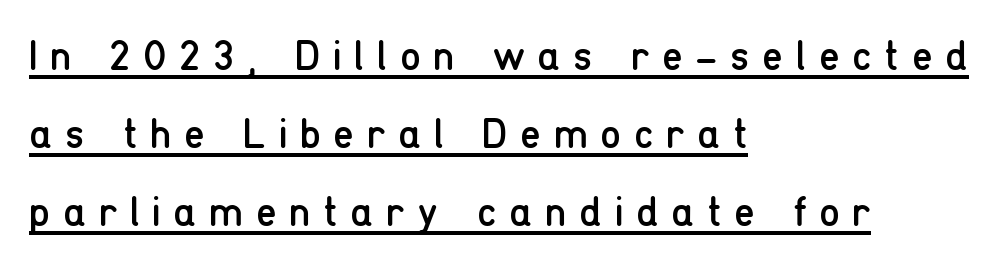
The text was rendered using a sans face with plain stroke endings. These lines have a slow, spaced-out rhythm from letter to letter. When letters stand straight like this, we call the style roman or upright. Varying glyph widths throughout — classic text-font behaviour. The weight would be labelled regular, book, light, or lighter still. The rag falls on the right side of this text block.
